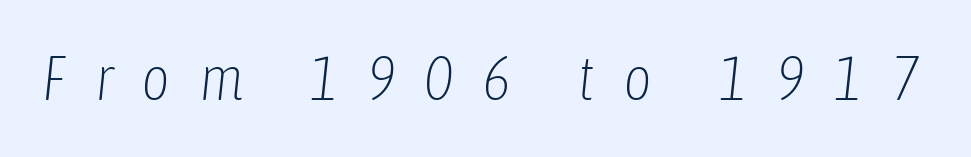
{"italic": "yes", "lean": "right", "slant_degrees": 6, "bold": "no", "weight": "light", "width": "condensed", "stroke_contrast": "low", "x_height": "medium", "monospaced": "no", "underline": "no", "letter_spacing": "wide", "letter_spacing_em": 0.46, "glyph_px": 62}
